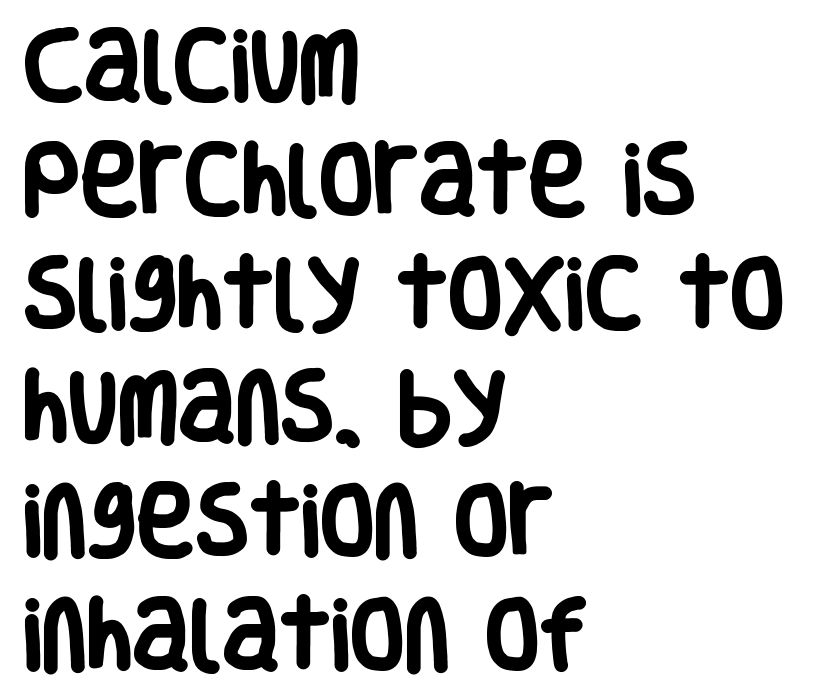
Is there any slant? The stems are plumb. Note: no serifs on the glyphs. The string is rendered with underlining switched off. These lines are rendered in a variable-pitch font. Compared with an ordinary text face, these strokes are far heavier — a full bold.
